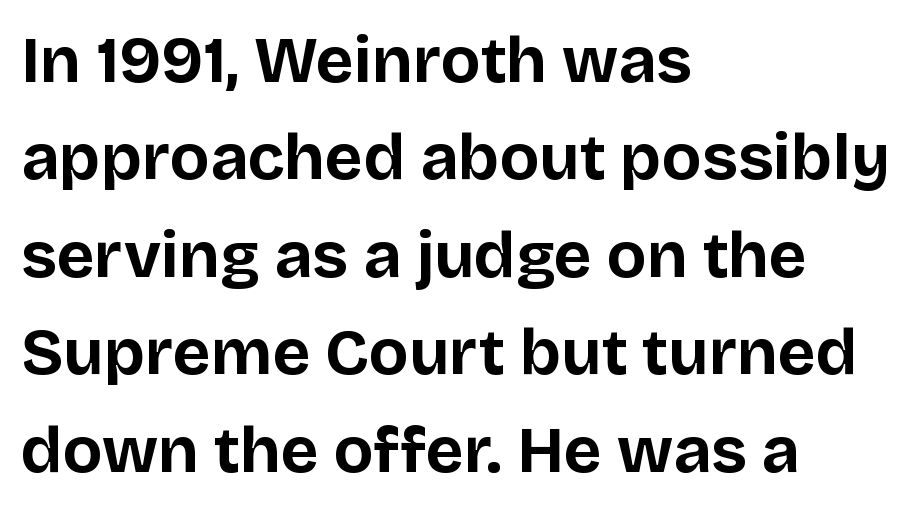
The image shows 65 px bold sans-serif type, upright; set left-aligned, normal line spacing (1.5x), normal letter spacing, not underlined; low stroke contrast and a large x-height.
